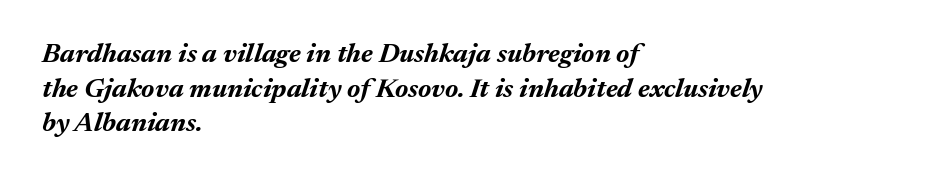
Horizontal bands of white between lines are of average thickness. Short note: letters normally spaced. Italic: yes, the glyphs are oblique. Compared with an ordinary text face, these strokes are far heavier — a full bold. Type without underlining.
